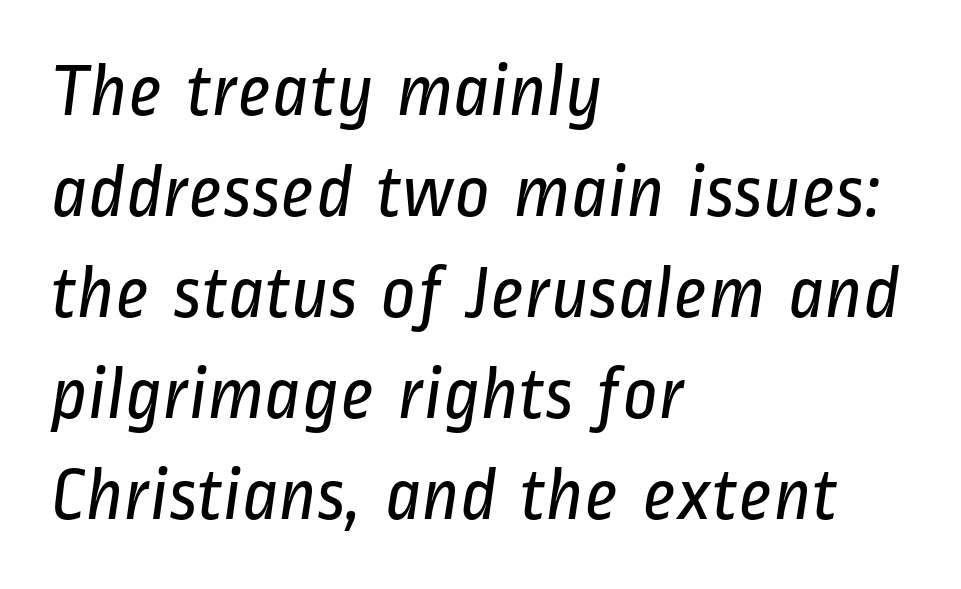
{"serif": "no", "bold": "no", "weight": "regular", "width": "condensed", "stroke_contrast": "low", "x_height": "medium", "monospaced": "no", "underline": "no", "align": "left", "line_spacing": "normal", "line_spacing_ratio": 1.33, "letter_spacing": "normal", "letter_spacing_em": 0.0, "glyph_px": 76}
